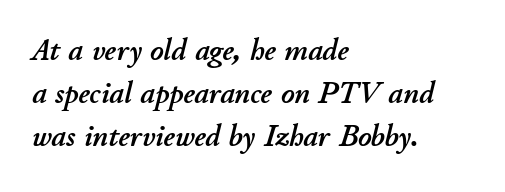
You could not count columns in this text — the font is proportionally spaced. Casual observation: everything's shoved over to the left. Check under the words: just untouched page. Posture: slanted. Evenly set lines give the paragraph a standard silhouette. You could call the tracking neutral — neither tight nor loose.
